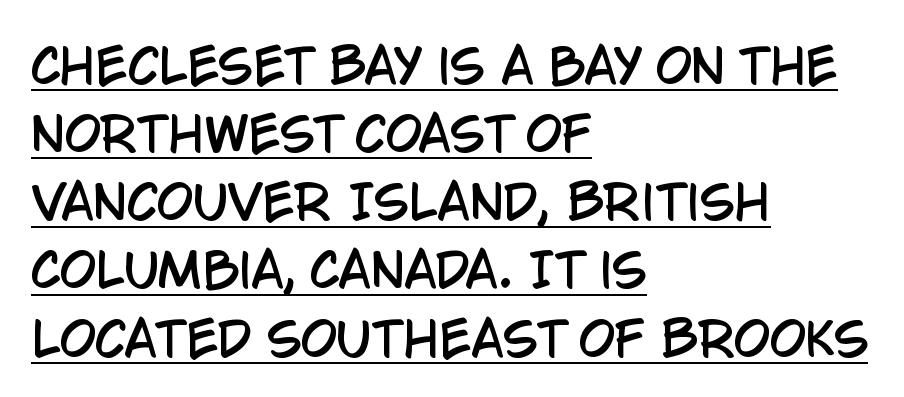
The image shows 47 px condensed sans-serif type, upright; set left-aligned, normal line spacing (1.45x), normal letter spacing, underlined; low stroke contrast and a large x-height.
